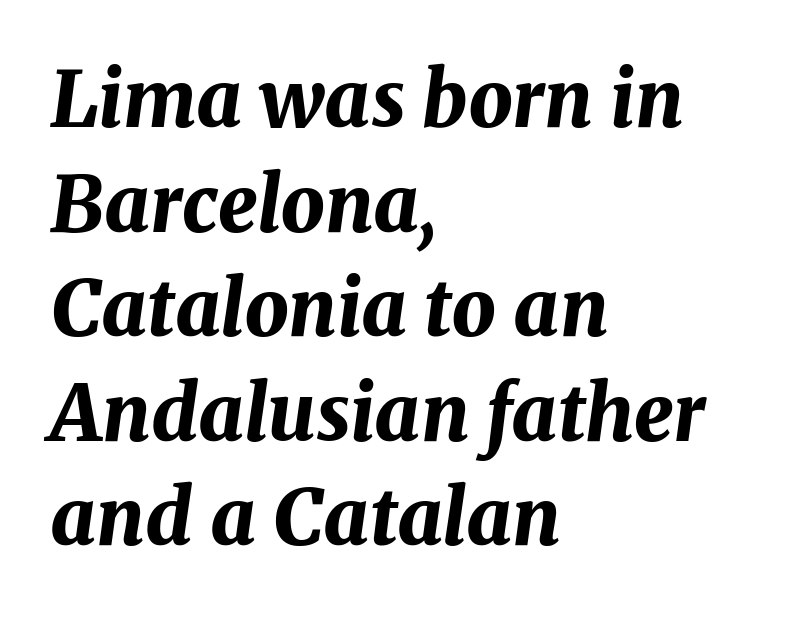
{"italic": "yes", "lean": "right", "slant_degrees": 8, "bold": "yes", "weight": "bold", "width": "normal", "stroke_contrast": "medium", "x_height": "medium", "monospaced": "no", "underline": "no", "align": "left", "line_spacing": "normal", "line_spacing_ratio": 1.34, "letter_spacing": "normal", "letter_spacing_em": 0.0, "glyph_px": 78}
